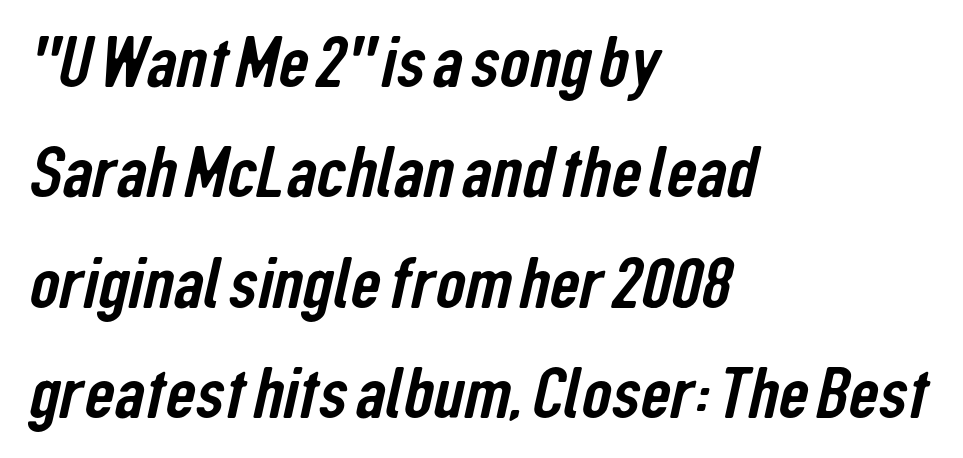
{"serif": "no", "width": "condensed", "stroke_contrast": "low", "x_height": "medium", "monospaced": "no", "underline": "no", "align": "left", "line_spacing": "normal", "line_spacing_ratio": 1.49, "letter_spacing": "normal", "letter_spacing_em": 0.0, "glyph_px": 74}
